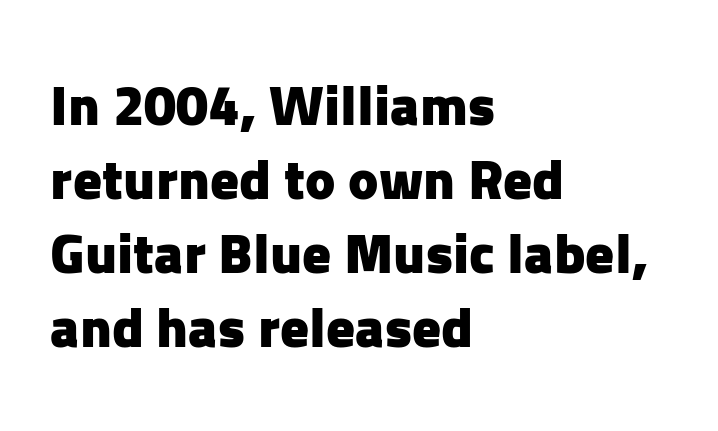
{"serif": "no", "italic": "no", "bold": "yes", "weight": "heavy", "width": "normal", "stroke_contrast": "low", "x_height": "medium", "monospaced": "no", "underline": "no", "align": "left", "line_spacing": "normal", "line_spacing_ratio": 1.3, "letter_spacing": "normal", "letter_spacing_em": 0.0, "glyph_px": 57}
